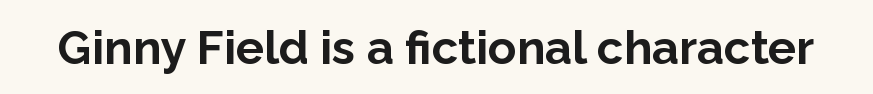
The image shows 47 px bold sans-serif type, upright; set normal letter spacing, not underlined; low stroke contrast and a medium x-height.
